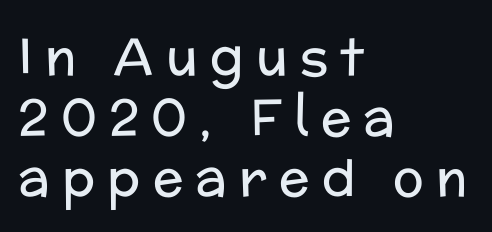
{"serif": "no", "italic": "no", "bold": "no", "weight": "regular", "width": "normal", "stroke_contrast": "low", "x_height": "medium", "monospaced": "no", "underline": "no", "align": "left", "line_spacing_ratio": 1.19, "letter_spacing": "wide", "letter_spacing_em": 0.24, "glyph_px": 51}
